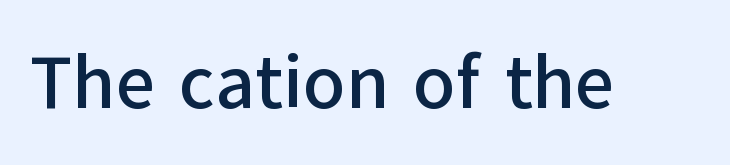
The image shows 76 px sans-serif type, upright; set normal letter spacing, not underlined; low stroke contrast and a medium x-height.
